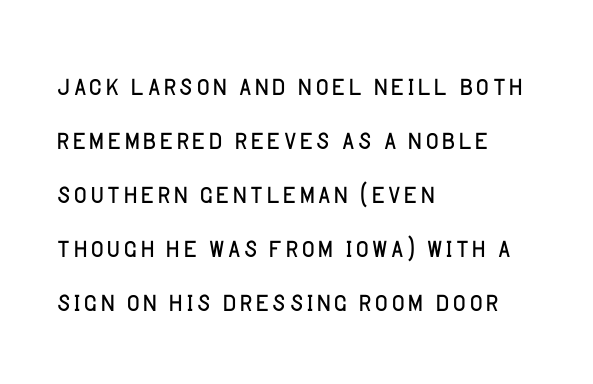
The image shows 36 px light sans-serif type, upright; set left-aligned, normal line spacing (1.5x), normal letter spacing, not underlined; low stroke contrast and a large x-height.
